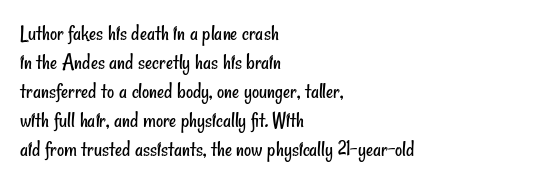
Q: Is the text bold? A: No.
Q: Is the text underlined? A: No.
Q: How is the paragraph aligned? A: Left-aligned.
Q: Is the spacing between letters normal or unusually wide? A: Normal.
Q: Is the spacing between lines tight, normal or loose? A: Normal.
